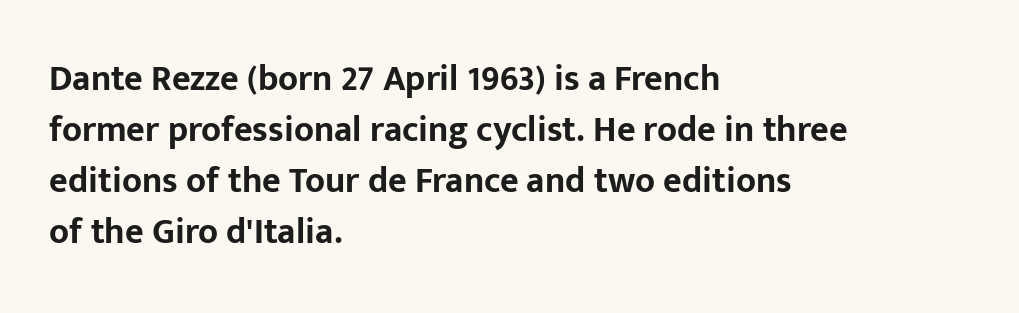
The type family on display is of the sans-serif kind. The rows are spaced the way most documents space them. Check under the words: just untouched page. Caption: multi-line text, flush left, ragged right. These lines are rendered in a variable-pitch font. In terms of posture, this sample is upright.
